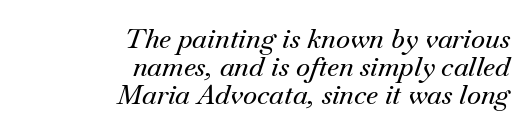
The image shows 27 px text type, italic (leaning right); set right-aligned, tight line spacing (1.03x), normal letter spacing, not underlined.
